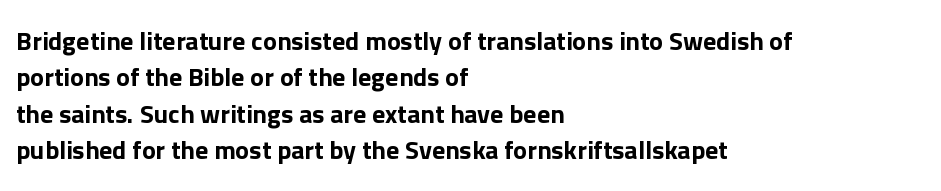
The image shows 26 px text type, upright; set left-aligned, normal line spacing (1.4x), normal letter spacing, not underlined.
